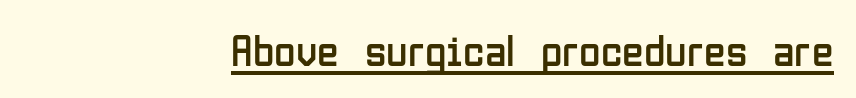
{"serif": "no", "italic": "no", "bold": "no", "weight": "regular", "width": "condensed", "stroke_contrast": "low", "x_height": "medium", "monospaced": "no", "underline": "yes", "align": "right", "letter_spacing": "normal", "letter_spacing_em": 0.0, "glyph_px": 44}
